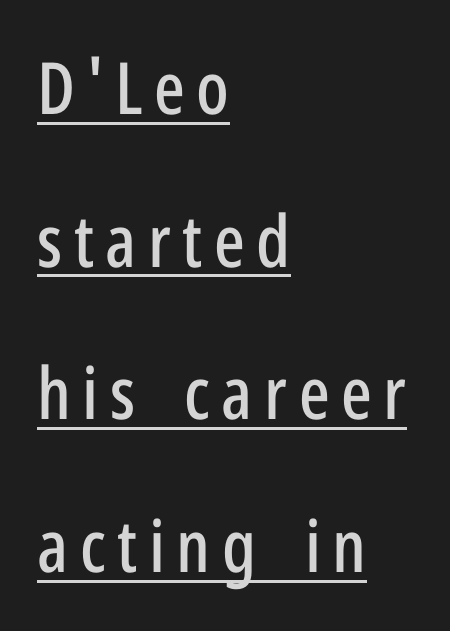
Q: Is the text italic (slanted)? A: No, it is upright.
Q: Is the typeface a serif or a sans-serif typeface? A: Sans-serif.
Q: Is the text underlined? A: Yes.
Q: How is the paragraph aligned? A: Left-aligned.
Q: Is the spacing between lines tight, normal or loose? A: Loose.
Q: Width (condensed, normal, or wide)? A: Condensed.
Q: Stroke contrast? A: Low.
Q: x-height? A: Medium.
Q: Monospaced? A: No.
